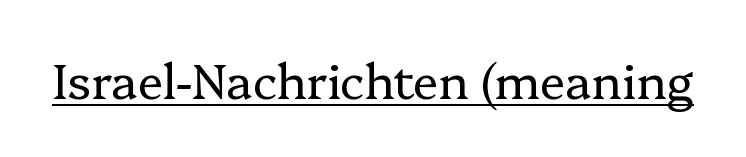
Serif or sans? Serif — the stroke terminals have little feet. Does the lettering tilt? It doesn't — this is upright. Here the glyphs are tracked normally, forming tight word shapes. The specimen includes a rule beneath the text block's lines.
